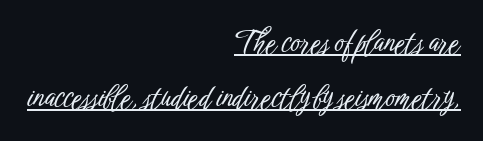
A typesetter would label this face a sans. You can see a thin bar hugging the bottom of the glyphs. The rendering uses natural spacing where letterforms have individual widths. Short and long lines alike share a common ending point at right. In terms of letterspacing, this is plain default setting.
